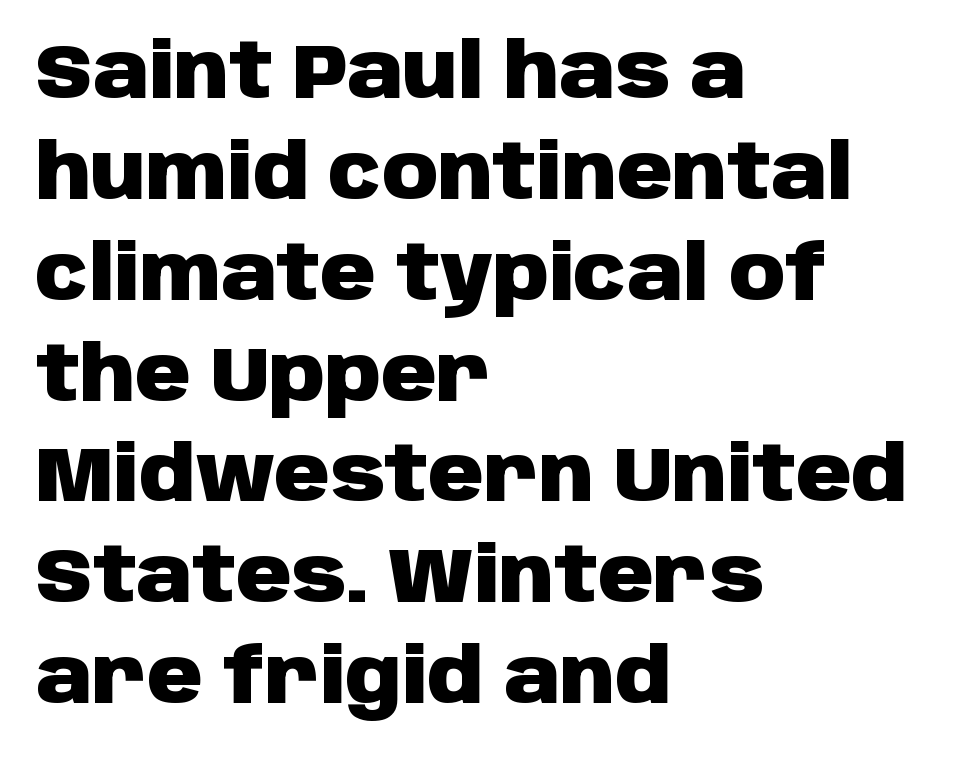
The image shows 77 px heavy sans-serif type, upright; set left-aligned, normal line spacing (1.31x), normal letter spacing, not underlined; low stroke contrast and a large x-height.
